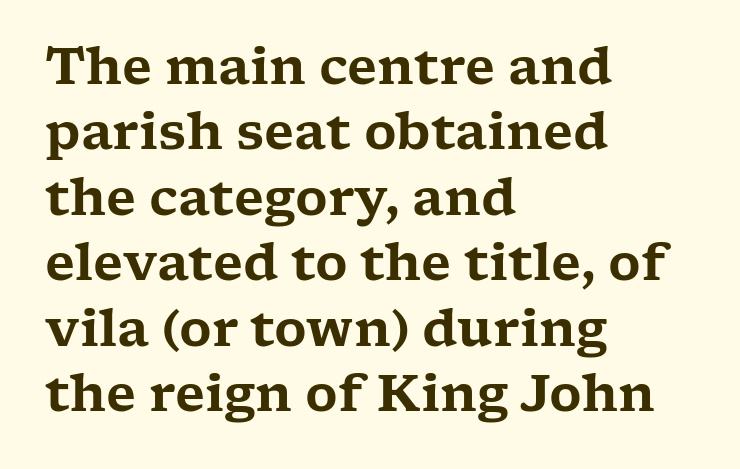
{"serif": "yes", "italic": "no", "width": "wide", "stroke_contrast": "low", "x_height": "medium", "monospaced": "no", "underline": "no", "align": "left", "line_spacing": "normal", "line_spacing_ratio": 1.31, "letter_spacing": "normal", "letter_spacing_em": 0.0, "glyph_px": 50}
